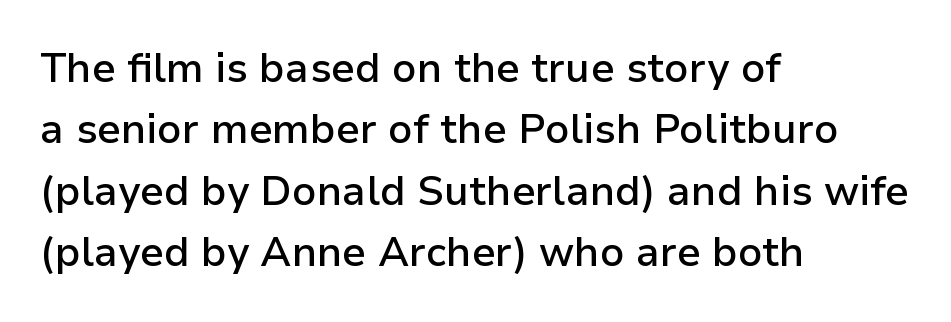
{"serif": "no", "italic": "no", "bold": "semi", "weight": "semibold", "width": "normal", "stroke_contrast": "low", "x_height": "medium", "monospaced": "no", "underline": "no", "align": "left", "line_spacing": "normal", "line_spacing_ratio": 1.5, "letter_spacing": "normal", "letter_spacing_em": 0.0, "glyph_px": 41}
